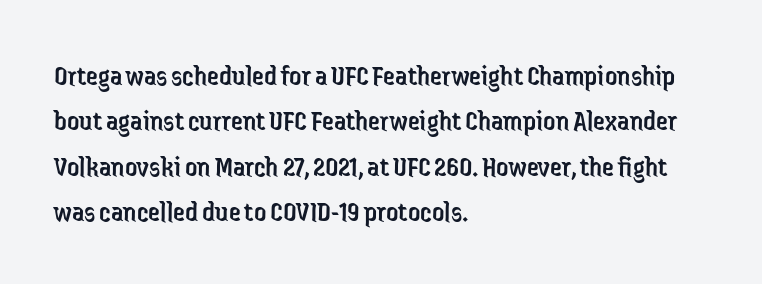
The letters stand upright; this is a roman face. The space beneath each line is pristine and unruled. Spacing between characters is what you'd get straight out of the box. Horizontal alignment here is leftward, the default for most running prose. The font sits on the lighter half of the weight spectrum, regular included.
